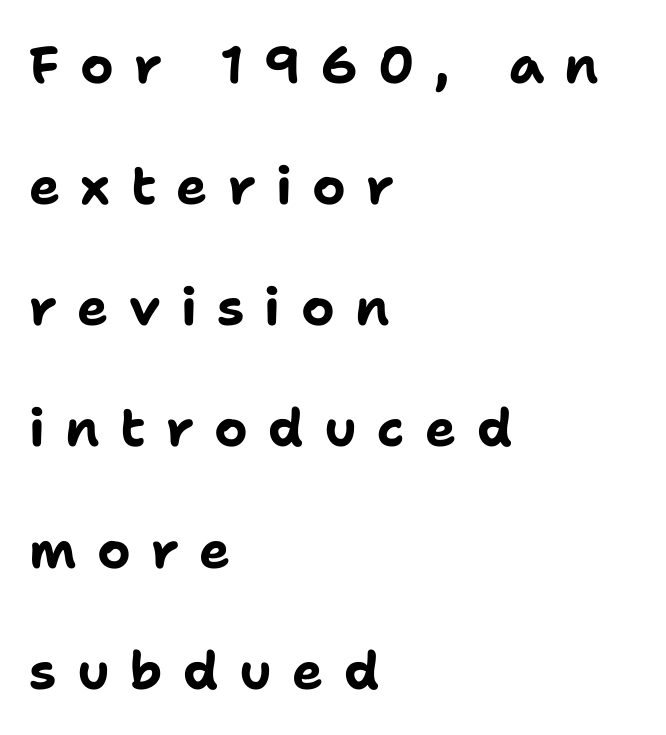
The baseline area is clear. Each word looks stretched out because of the extra space between its letters. The block of text is sparse from top to bottom, with ample space between rows. This rendering uses left alignment, leaving the right contour irregular. The strokes are fattened all the way to bold.
